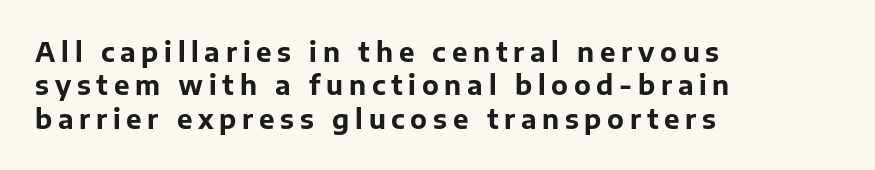
Weight: bold. The letters are spread apart with noticeably loose tracking. Does the leading feel generous? No, just average. A typesetter would mark this as roman, not italic. The baseline area is clear. This rendering uses left alignment, leaving the right contour irregular.
